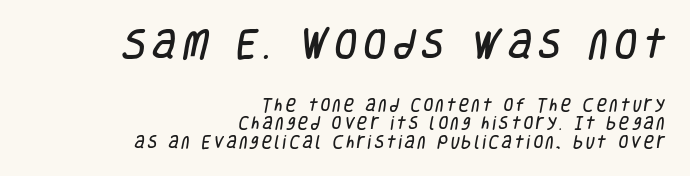
Q: Is the typeface a serif or a sans-serif typeface? A: Sans-serif.
Q: Is the text underlined? A: No.
Q: How is the paragraph aligned? A: Right-aligned.
Q: Is the spacing between letters normal or unusually wide? A: Unusually wide.
Q: Is the spacing between lines tight, normal or loose? A: Normal.
Q: Which block of text is set in a larger size, the first (top) or the second (bottom)? A: The first (top) one.
Q: Width (condensed, normal, or wide)? A: Condensed.
Q: Stroke contrast? A: Low.
Q: x-height? A: Large.
Q: Monospaced? A: No.
